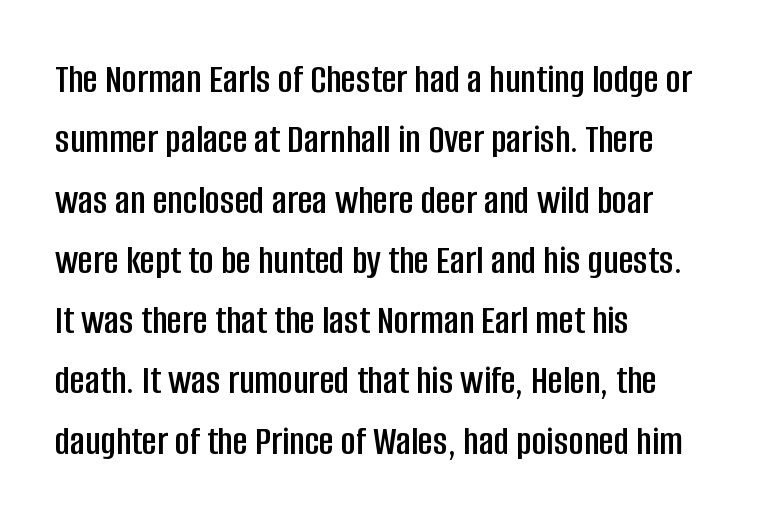
The image shows 41 px condensed sans-serif type, upright; set left-aligned, normal line spacing (1.47x), normal letter spacing, not underlined; low stroke contrast and a large x-height.
